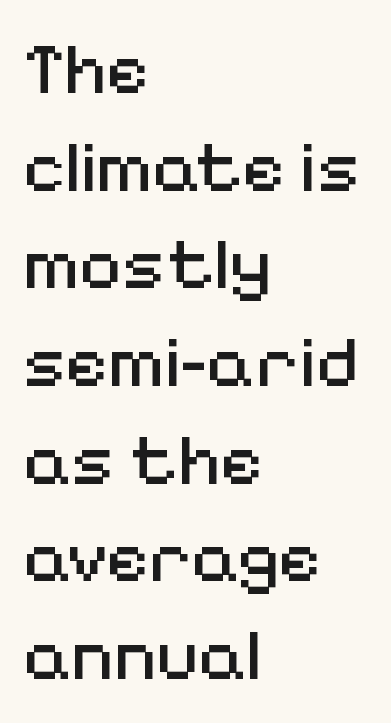
The image shows 74 px regular-weight sans-serif type, upright; set left-aligned, normal line spacing (1.32x), normal letter spacing, not underlined; medium stroke contrast and a medium x-height.
